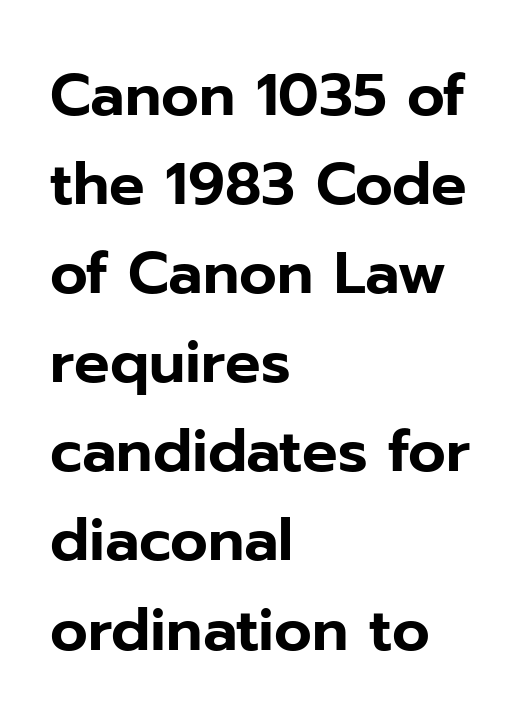
The typesetter chose a ragged-right arrangement here. Nothing unusual about the tracking: characters are spaced as the font intends. The typography opts for an upright posture over an oblique one. Glance below the letters and you will spot only blank space. This sample keeps an unexceptional amount of space between lines.
